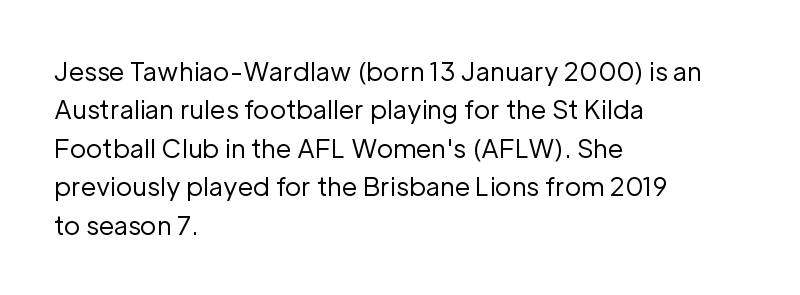
Q: Is the text bold? A: No.
Q: Is the text italic (slanted)? A: No, it is upright.
Q: Is the text underlined? A: No.
Q: How is the paragraph aligned? A: Left-aligned.
Q: Is the spacing between letters normal or unusually wide? A: Normal.
Q: Is the spacing between lines tight, normal or loose? A: Normal.
